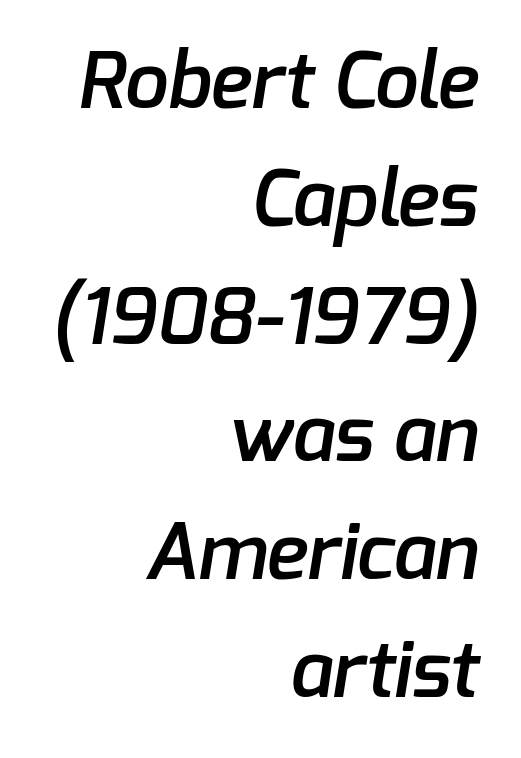
The image shows 78 px semibold sans-serif type; set right-aligned, normal line spacing (1.51x), normal letter spacing, not underlined; low stroke contrast and a medium x-height.
